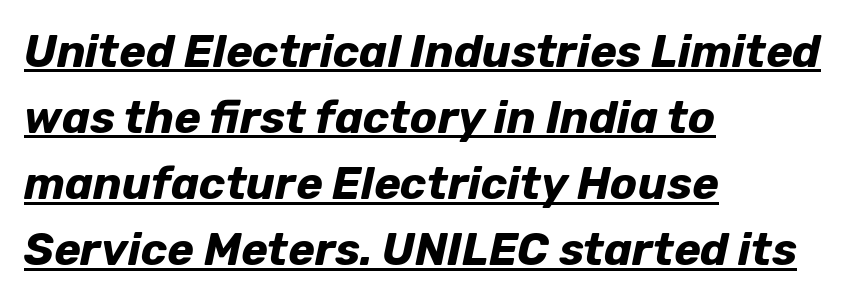
Q: Is the text bold? A: Yes.
Q: Is the text italic (slanted)? A: Yes, it leans right by about 12 degrees.
Q: Is the text underlined? A: Yes.
Q: How is the paragraph aligned? A: Left-aligned.
Q: Is the spacing between letters normal or unusually wide? A: Normal.
Q: Is the spacing between lines tight, normal or loose? A: Normal.
Q: Width (condensed, normal, or wide)? A: Normal.
Q: Stroke contrast? A: Low.
Q: x-height? A: Medium.
Q: Monospaced? A: No.
